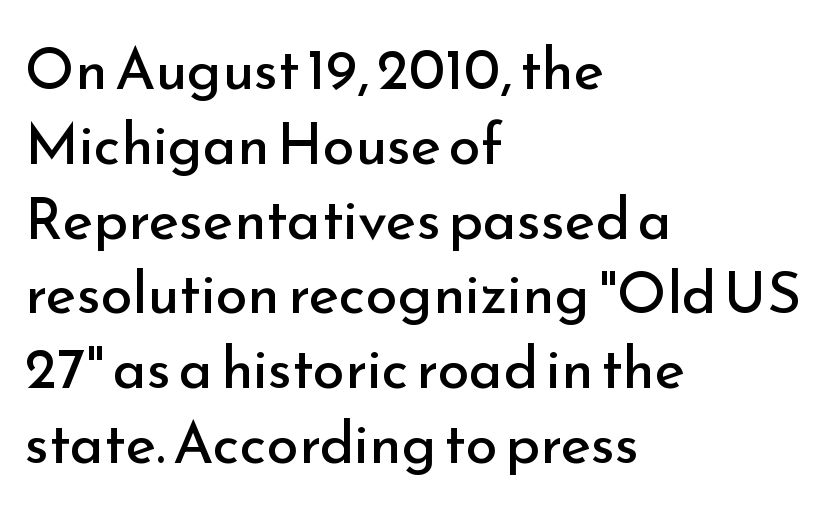
To sum up the face: it is a sans, with no serifs. Alignment: flush left. Descender tails drop into unmarked territory. A light-to-regular cut is what we see here. The letterforms sit shoulder to shoulder at normal distance. The block of text has a typical density, with ordinary space between rows.
